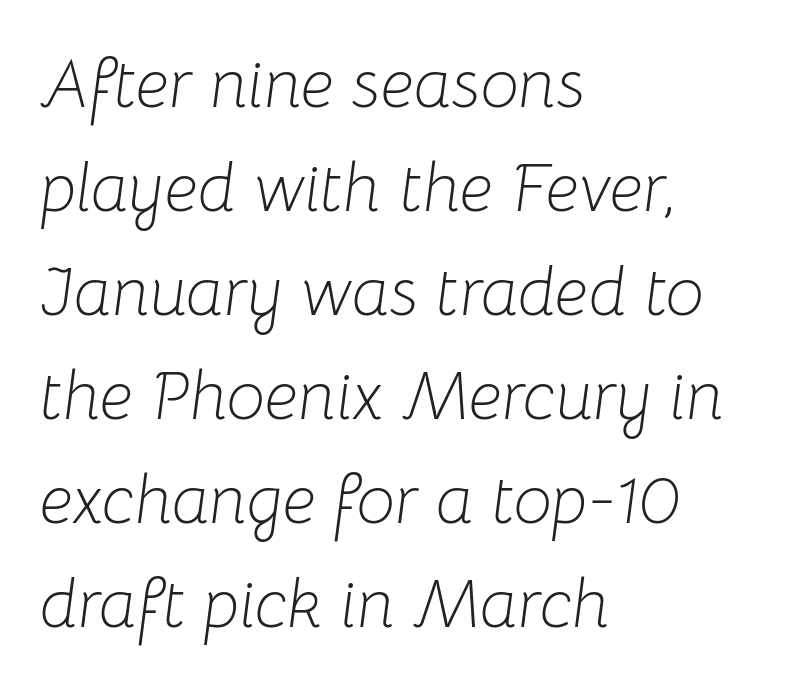
Left-aligned paragraph, ragged on the right. The passage shown is typed in a proportional face where columns would drift. Observe the lean: these are italic letterforms. Nobody drew a line under any word here.
